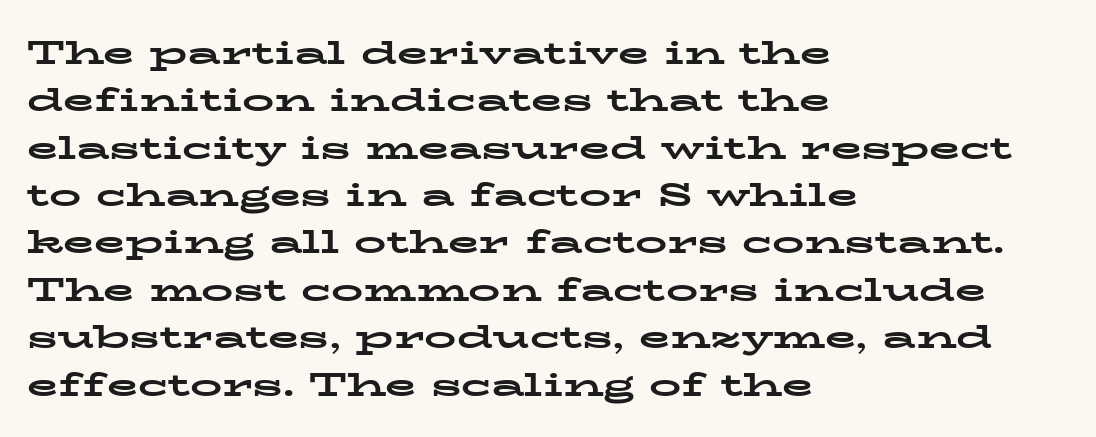
The letters are bold, with thick, heavy strokes. It's the straight-up-and-down kind of type. Reading down the block, your eye returns to a fixed left position each line. Looks like regular typesetting: each glyph gets only the width it needs.
